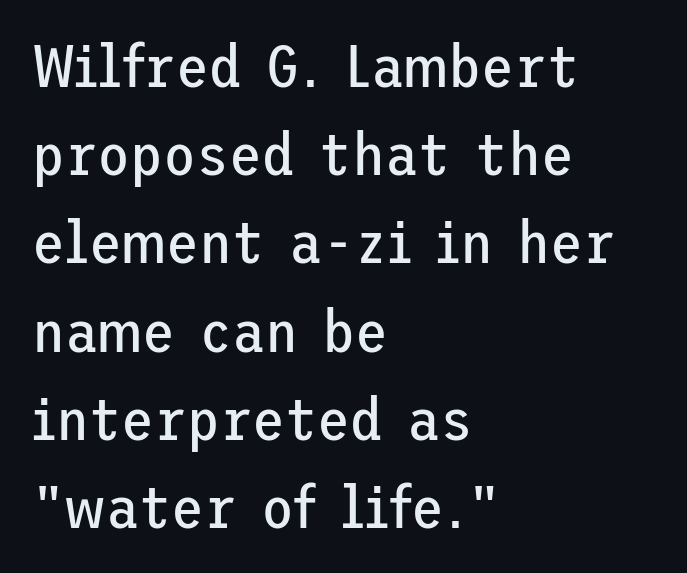
Posture: upright roman. Does the leading feel generous? No, just average. Compared with a centered layout, this one pins lines to the left instead. Clear beneath every line of the passage. A light-to-regular cut is what we see here.
